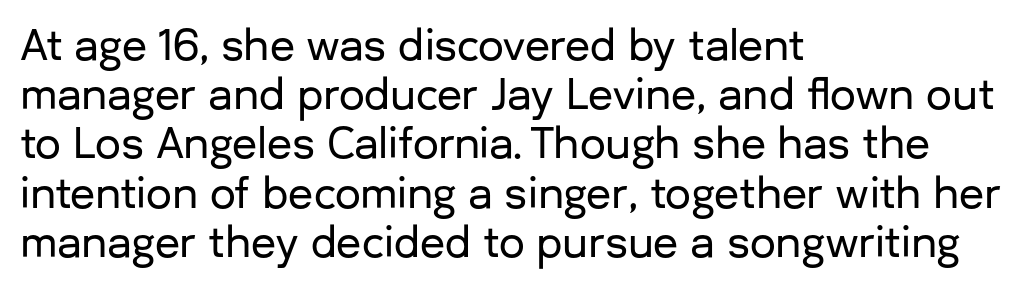
The rendering anchors every line to the left-hand side. Inter-character spacing is left at the font's built-in metrics. Spacing verdict: proportional, widths tailored to each character. What kind of face is this? One without serifs — a sans.
